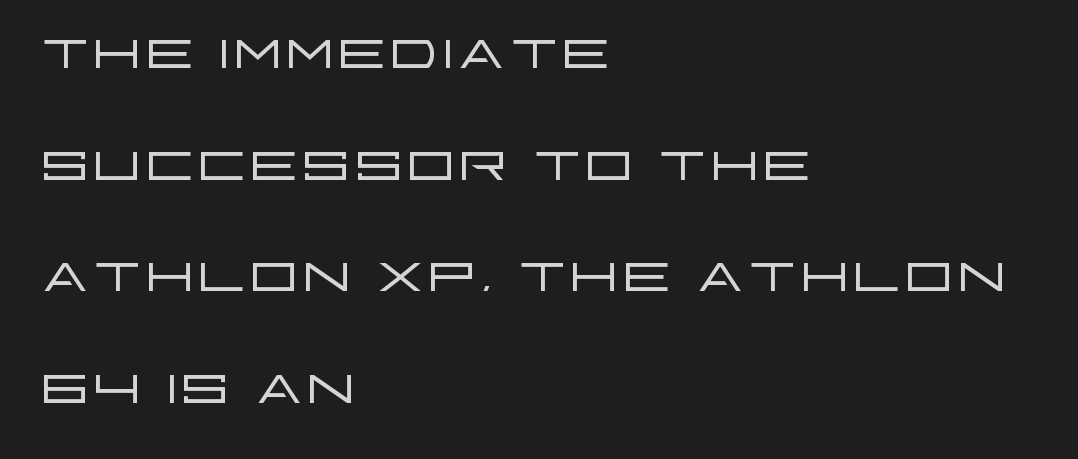
{"serif": "no", "italic": "no", "bold": "no", "weight": "light", "width": "wide", "stroke_contrast": "low", "x_height": "large", "monospaced": "no", "underline": "no", "align": "left", "line_spacing": "normal", "line_spacing_ratio": 1.43, "letter_spacing": "normal", "letter_spacing_em": 0.0, "glyph_px": 78}
